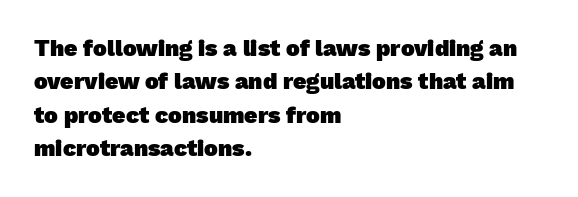
{"bold": "yes", "underline": "no", "align": "left", "line_spacing": "normal", "line_spacing_ratio": 1.45, "letter_spacing": "normal", "letter_spacing_em": 0.0, "glyph_px": 23}
